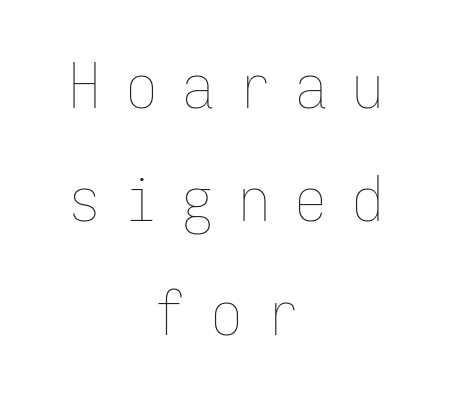
Q: Is the text bold? A: No.
Q: Is the text italic (slanted)? A: No, it is upright.
Q: Is the text underlined? A: No.
Q: How is the paragraph aligned? A: Centered.
Q: Is the spacing between letters normal or unusually wide? A: Unusually wide.
Q: Width (condensed, normal, or wide)? A: Condensed.
Q: Stroke contrast? A: Low.
Q: x-height? A: Medium.
Q: Monospaced? A: Yes.
